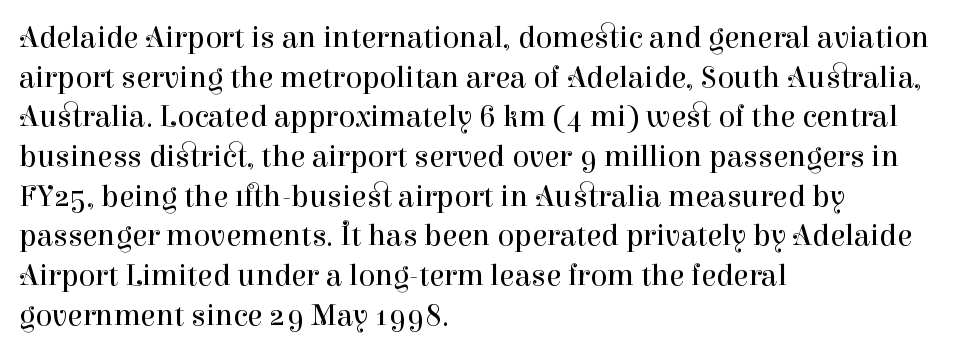
{"serif": "yes", "italic": "no", "bold": "no", "weight": "regular", "width": "normal", "stroke_contrast": "high", "x_height": "medium", "monospaced": "no", "underline": "no", "align": "left", "line_spacing": "normal", "line_spacing_ratio": 1.28, "letter_spacing": "normal", "letter_spacing_em": 0.0, "glyph_px": 31}
